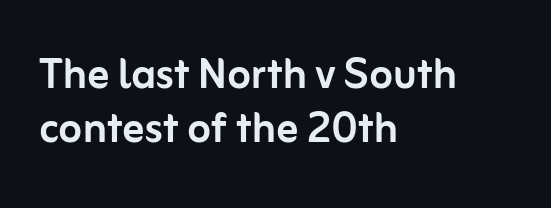
Q: Is the text italic (slanted)? A: No, it is upright.
Q: Is the typeface a serif or a sans-serif typeface? A: Sans-serif.
Q: Is the text underlined? A: No.
Q: How is the paragraph aligned? A: Left-aligned.
Q: Is the spacing between letters normal or unusually wide? A: Normal.
Q: Is the spacing between lines tight, normal or loose? A: Tight.
Q: Width (condensed, normal, or wide)? A: Normal.
Q: Stroke contrast? A: Low.
Q: x-height? A: Medium.
Q: Monospaced? A: No.
